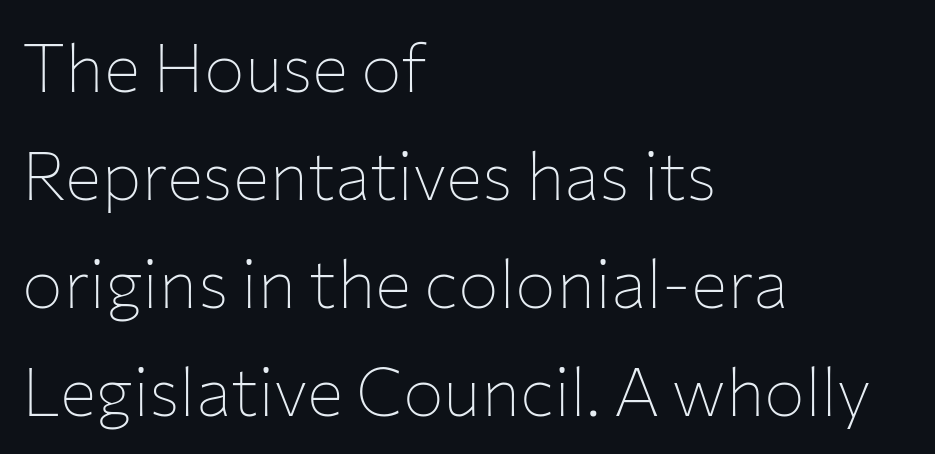
The image shows 68 px thin sans-serif type, upright; set left-aligned, normal line spacing (1.59x), normal letter spacing, not underlined; low stroke contrast and a medium x-height.
